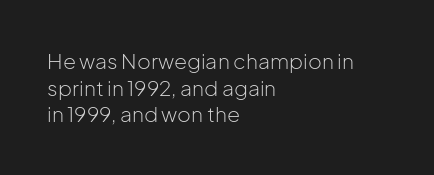
The image shows 21 px text type, upright; set left-aligned, normal line spacing (1.27x), normal letter spacing, not underlined.
